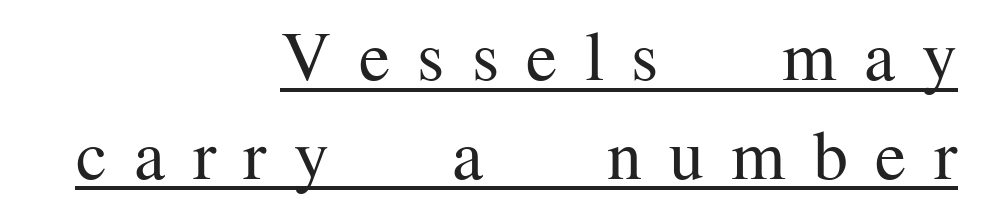
The image shows 70 px regular-weight serif type, upright; set right-aligned, normal line spacing (1.41x), unusually wide letter spacing (+0.39 em), underlined; medium stroke contrast and a medium x-height.
